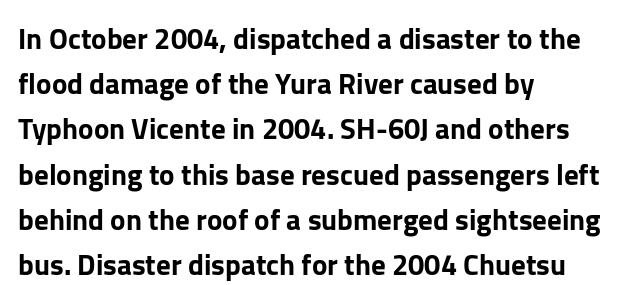
The image shows 29 px sans-serif type, upright; set left-aligned, normal line spacing (1.56x), normal letter spacing, not underlined; low stroke contrast and a medium x-height.
